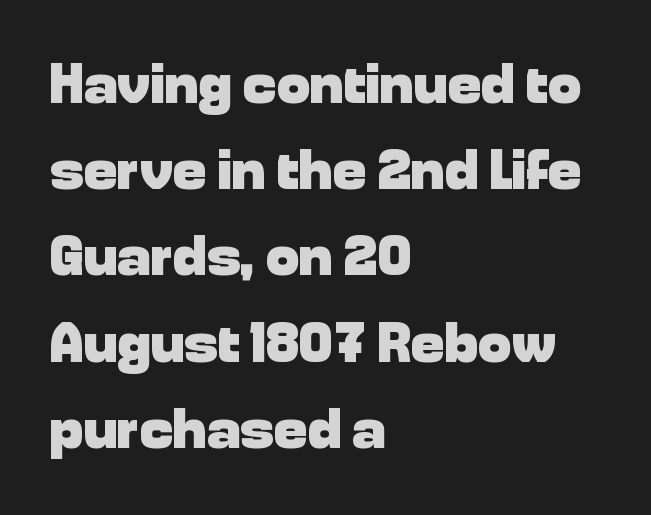
The image shows 56 px heavy sans-serif type, upright; set left-aligned, normal line spacing (1.54x), normal letter spacing, not underlined; low stroke contrast and a medium x-height.
